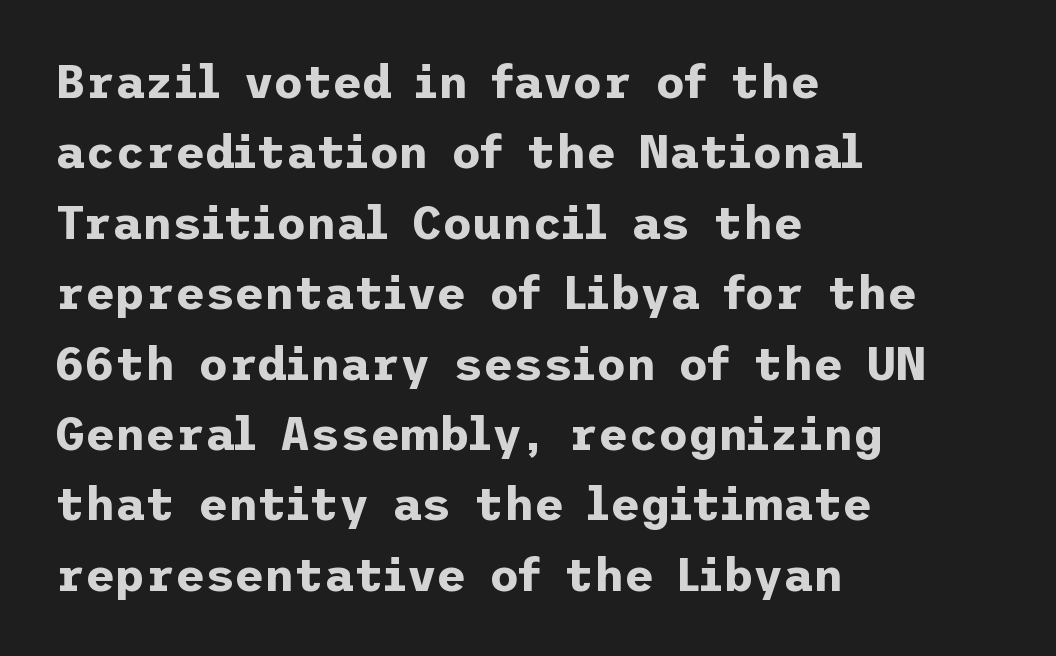
The image shows 46 px bold sans-serif type, upright; set left-aligned, normal line spacing (1.53x), normal letter spacing, not underlined; low stroke contrast and a medium x-height.
